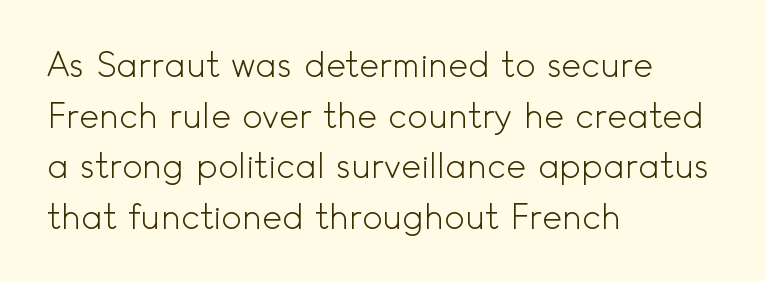
A light-to-regular cut is what we see here. The specimen reads as upright at a glance. Rows of type keep a routine distance in the vertical direction. The passage is arranged the way most books set body copy — flush left. Is this a sans? Yes — the strokes have no serifs.
